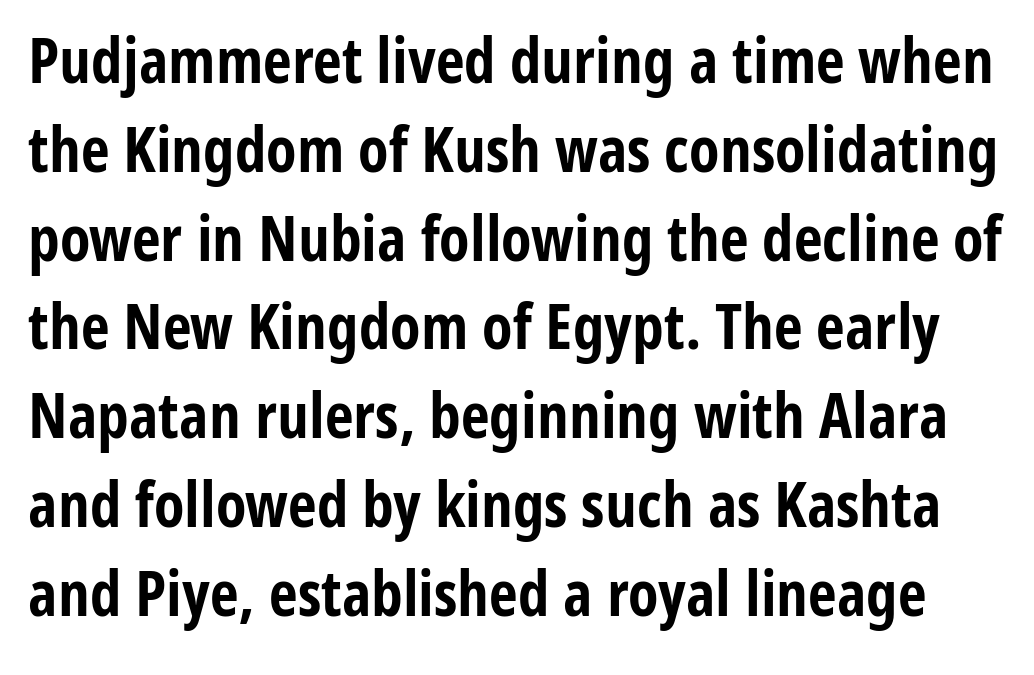
Look at the tracking — it's just the regular setting, nothing added. Rendered with straight, roman letterforms. Stroke thickness is high; the sample reads as a true bold. The font family rendered here belongs to the sans-serif group. These lines are rendered in a variable-pitch font.
